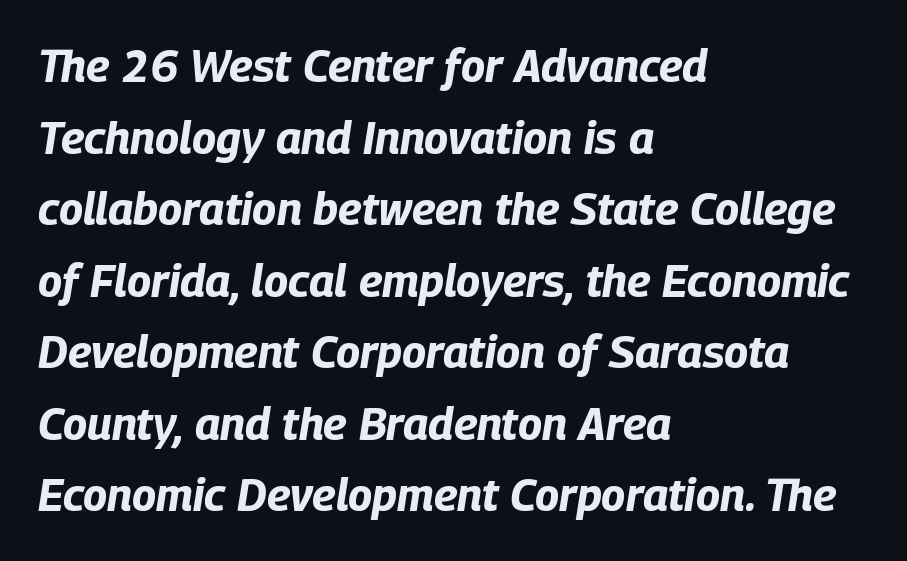
The image shows 45 px bold, condensed type, italic (leaning right); set left-aligned, normal line spacing (1.59x), normal letter spacing, not underlined; low stroke contrast and a large x-height.
